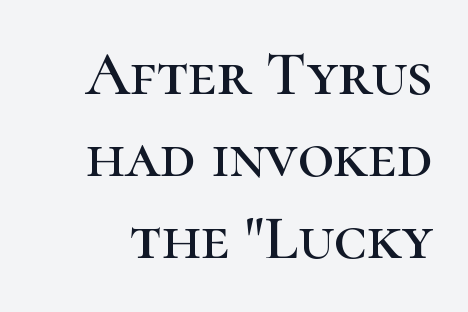
The image shows 63 px serif type, upright; set normal line spacing (1.3x), normal letter spacing, not underlined; high stroke contrast and a medium x-height.
